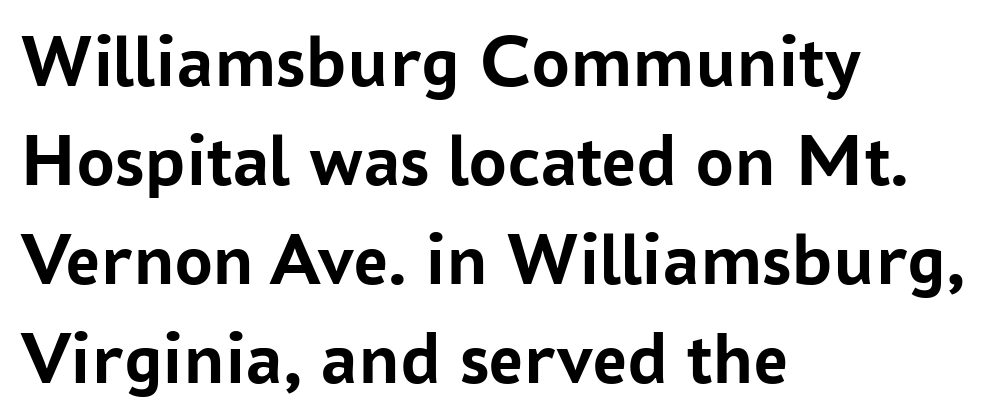
Q: Is the text bold? A: Yes.
Q: Is the text italic (slanted)? A: No, it is upright.
Q: Is the typeface a serif or a sans-serif typeface? A: Sans-serif.
Q: Is the text underlined? A: No.
Q: How is the paragraph aligned? A: Left-aligned.
Q: Is the spacing between letters normal or unusually wide? A: Normal.
Q: Is the spacing between lines tight, normal or loose? A: Normal.
Q: Width (condensed, normal, or wide)? A: Normal.
Q: Stroke contrast? A: Low.
Q: x-height? A: Medium.
Q: Monospaced? A: No.
